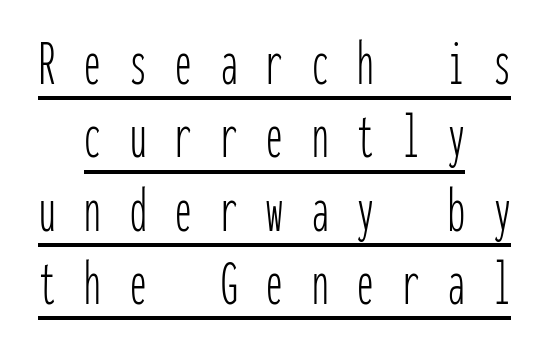
The image shows 66 px thin, condensed sans-serif type, upright, monospaced; set tight line spacing (1.11x), unusually wide letter spacing (+0.44 em), underlined; low stroke contrast and a medium x-height.
